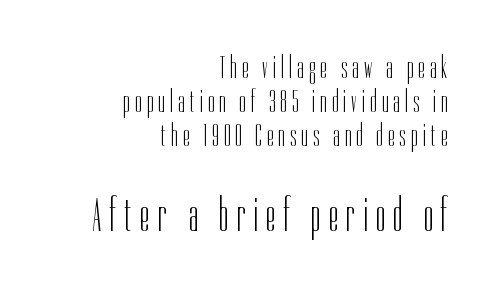
{"serif": "no", "italic": "no", "bold": "no", "weight": "light", "width": "condensed", "stroke_contrast": "low", "x_height": "medium", "monospaced": "no", "underline": "no", "align": "right", "line_spacing": "tight", "line_spacing_ratio": 1.09, "larger_block": "second", "size_ratio": 1.52, "glyph_px": 47}
